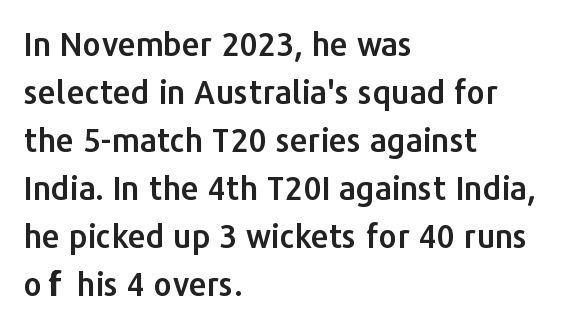
The image shows 32 px sans-serif type, upright; set left-aligned, normal line spacing (1.5x), normal letter spacing, not underlined; low stroke contrast and a medium x-height.
